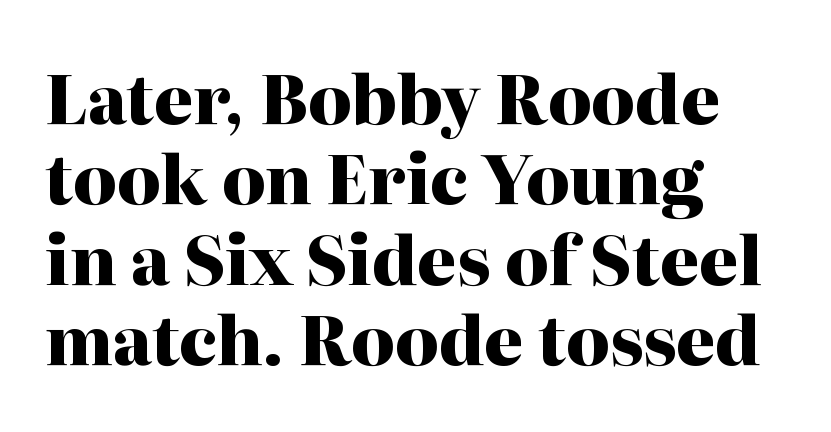
{"serif": "yes", "italic": "no", "bold": "yes", "weight": "heavy", "width": "normal", "stroke_contrast": "high", "x_height": "medium", "monospaced": "no", "underline": "no", "align": "left", "line_spacing_ratio": 1.2, "letter_spacing": "normal", "letter_spacing_em": 0.0, "glyph_px": 67}
